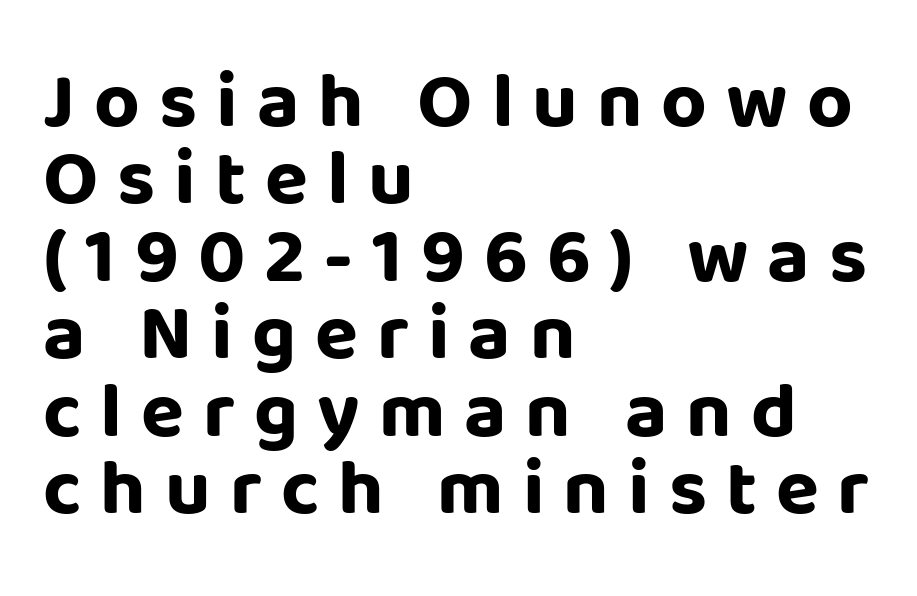
{"serif": "no", "italic": "no", "bold": "yes", "weight": "bold", "width": "normal", "stroke_contrast": "low", "x_height": "large", "monospaced": "no", "underline": "no", "align": "left", "line_spacing": "tight", "line_spacing_ratio": 0.98, "letter_spacing": "wide", "letter_spacing_em": 0.24, "glyph_px": 79}
